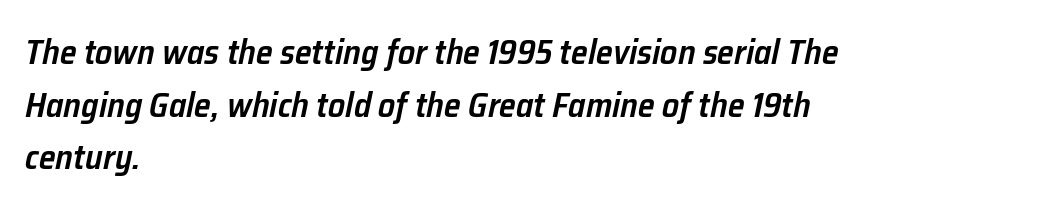
{"italic": "yes", "lean": "right", "slant_degrees": 12, "bold": "semi", "weight": "semibold", "width": "normal", "stroke_contrast": "low", "x_height": "medium", "monospaced": "no", "underline": "no", "align": "left", "line_spacing": "normal", "line_spacing_ratio": 1.55, "letter_spacing": "normal", "letter_spacing_em": 0.0, "glyph_px": 34}
